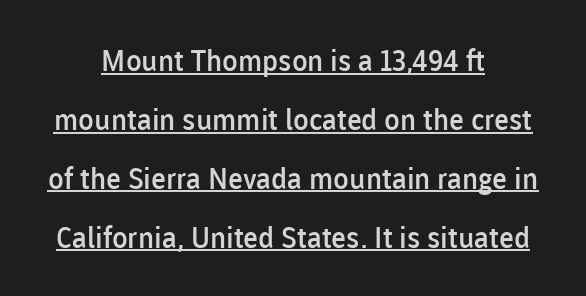
The image shows 29 px semibold sans-serif type, upright; set centered, loose line spacing (2.03x), normal letter spacing, underlined; low stroke contrast and a medium x-height.
